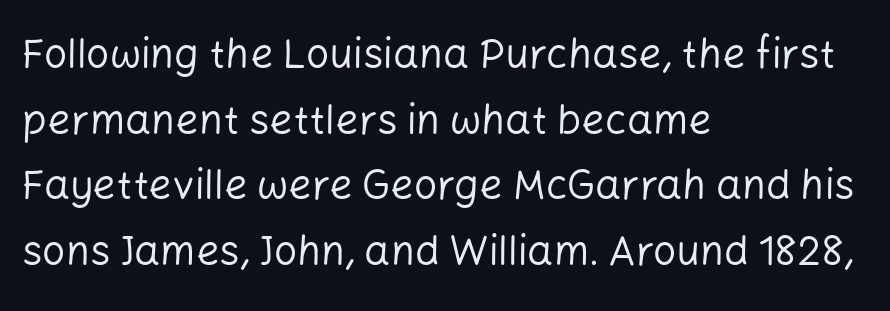
The image shows 41 px regular-weight sans-serif type, upright; set left-aligned, normal line spacing (1.6x), normal letter spacing, not underlined; low stroke contrast and a medium x-height.
